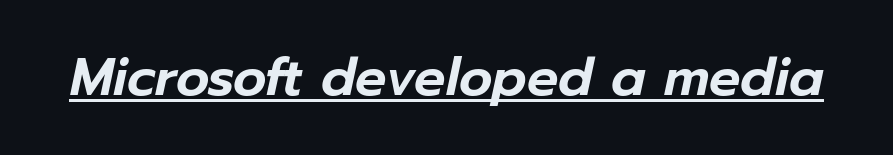
Spacing verdict: proportional, widths tailored to each character. Look at the tracking — it's just the regular setting, nothing added. Decoration check: the copy is underlined. Would a proofreader flag this as italicized? Yes.
